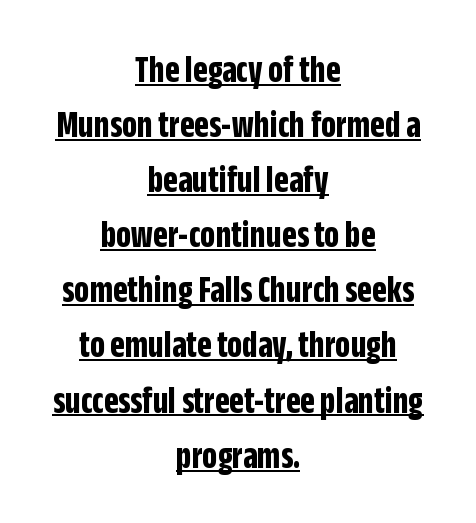
The image shows 38 px bold, condensed sans-serif type, upright; set centered, normal line spacing (1.45x), normal letter spacing, underlined; low stroke contrast and a large x-height.
